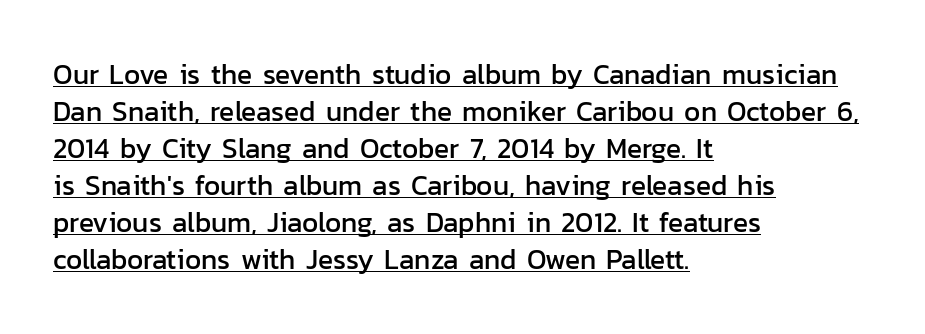
The specimen includes a rule beneath the text block's lines. Each letter keeps its own natural width here, so spacing adapts to shape. This block has exactly the height ordinary leading produces. In terms of posture, this sample is upright.
